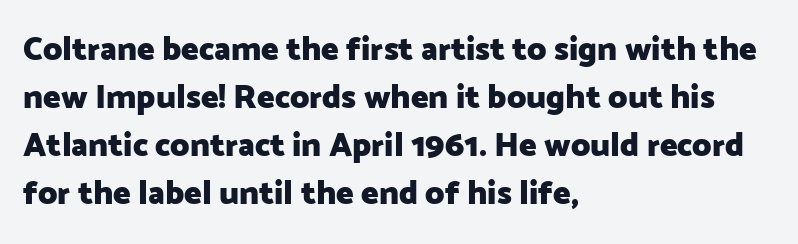
The image shows 33 px heavy sans-serif type, upright; set left-aligned, normal line spacing (1.45x), normal letter spacing, not underlined; low stroke contrast and a medium x-height.
